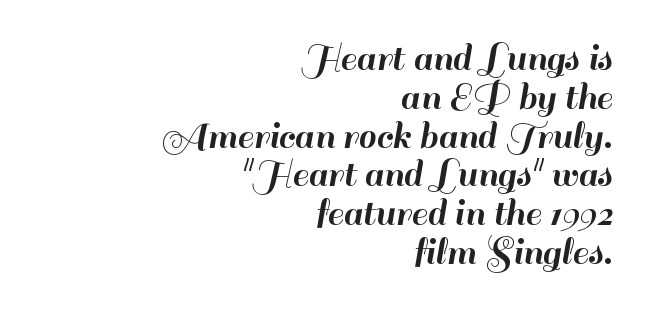
The image shows 40 px sans-serif type; set right-aligned, tight line spacing (0.97x), normal letter spacing, not underlined; high stroke contrast and a small x-height.
